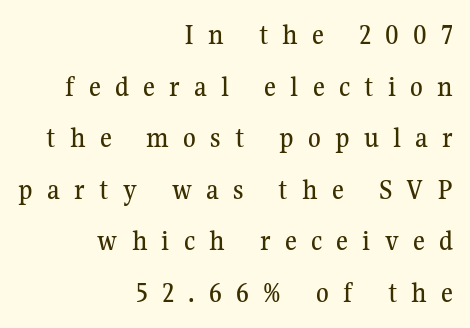
The image shows 29 px serif type, upright; set right-aligned, line spacing 1.78x, unusually wide letter spacing (+0.49 em), not underlined; medium stroke contrast and a medium x-height.
